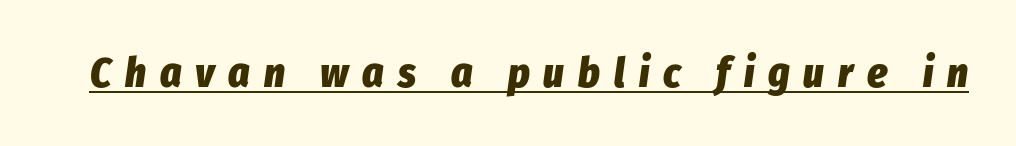
Is the letter spacing exaggerated? Yes — the characters are pushed far apart. Each letter keeps its own natural width here, so spacing adapts to shape. Italic? Definitely — the glyphs are oblique. Somebody hit Ctrl+U on this one — the words are underlined. Pretty heavy lettering here — definitely bold.
